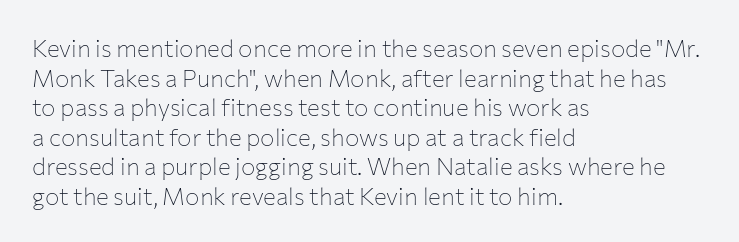
Words appear dense and cohesive because spacing is normal. Stem width sits at or under what a default text font uses. Honestly, there is no underline to notice here at all. The lettering stays uniformly vertical, giving the passage a roman look.
